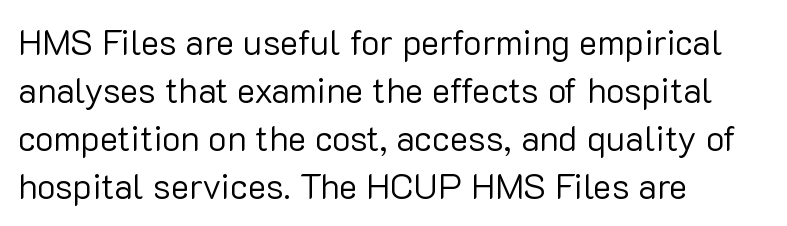
The image shows 35 px regular-weight sans-serif type, upright; set left-aligned, normal line spacing (1.37x), normal letter spacing, not underlined; low stroke contrast and a medium x-height.
